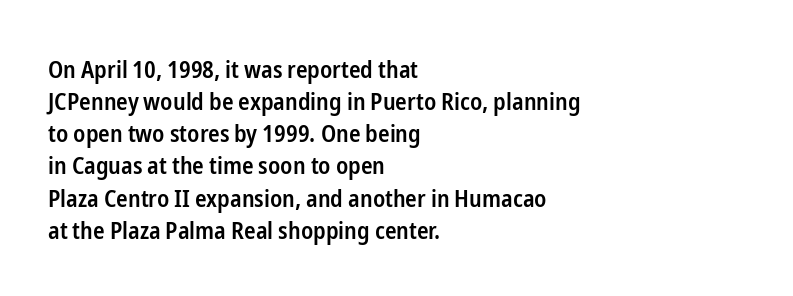
The image shows 24 px text type, upright; set left-aligned, normal line spacing (1.34x), normal letter spacing, not underlined.
